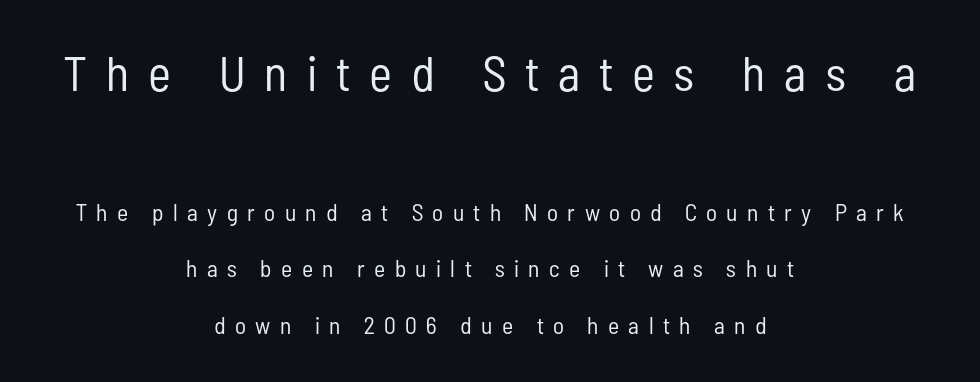
{"serif": "no", "italic": "no", "bold": "no", "weight": "regular", "width": "condensed", "stroke_contrast": "low", "x_height": "medium", "monospaced": "no", "underline": "no", "align": "center", "line_spacing": "loose", "line_spacing_ratio": 2.36, "letter_spacing": "wide", "letter_spacing_em": 0.39, "larger_block": "first", "size_ratio": 2.04, "glyph_px": 49}
